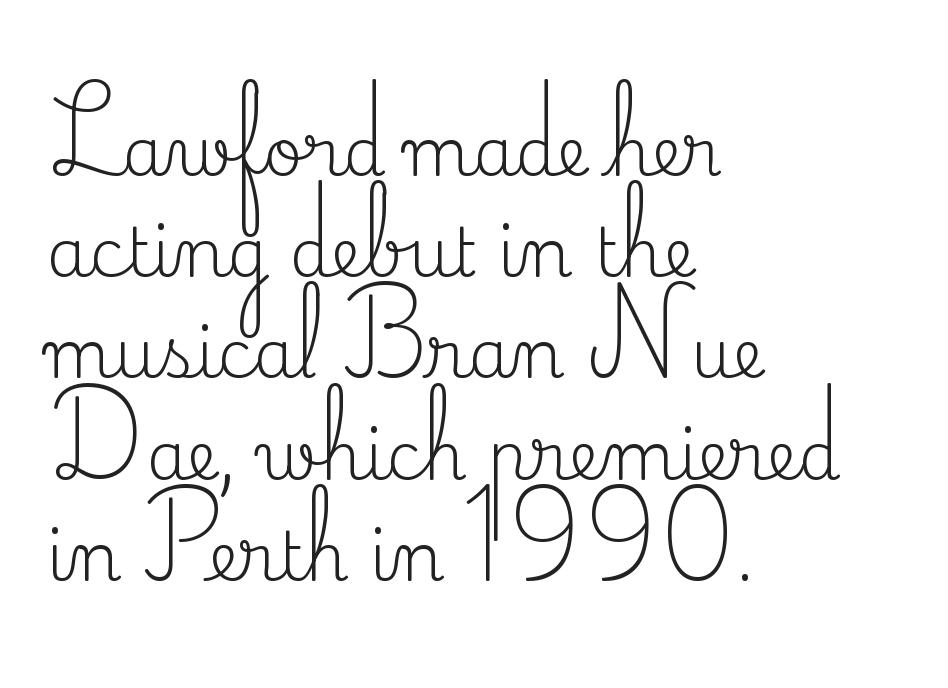
{"serif": "yes", "italic": "no", "bold": "no", "weight": "regular", "width": "normal", "stroke_contrast": "medium", "x_height": "small", "monospaced": "no", "underline": "no", "align": "left", "line_spacing": "normal", "line_spacing_ratio": 1.51, "letter_spacing": "normal", "letter_spacing_em": 0.0, "glyph_px": 67}
